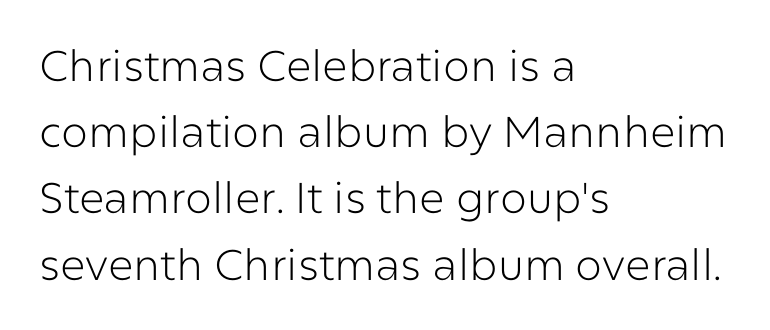
{"serif": "no", "italic": "no", "bold": "no", "weight": "light", "width": "normal", "stroke_contrast": "low", "x_height": "medium", "monospaced": "no", "underline": "no", "align": "left", "line_spacing": "normal", "line_spacing_ratio": 1.54, "letter_spacing": "normal", "letter_spacing_em": 0.0, "glyph_px": 43}
